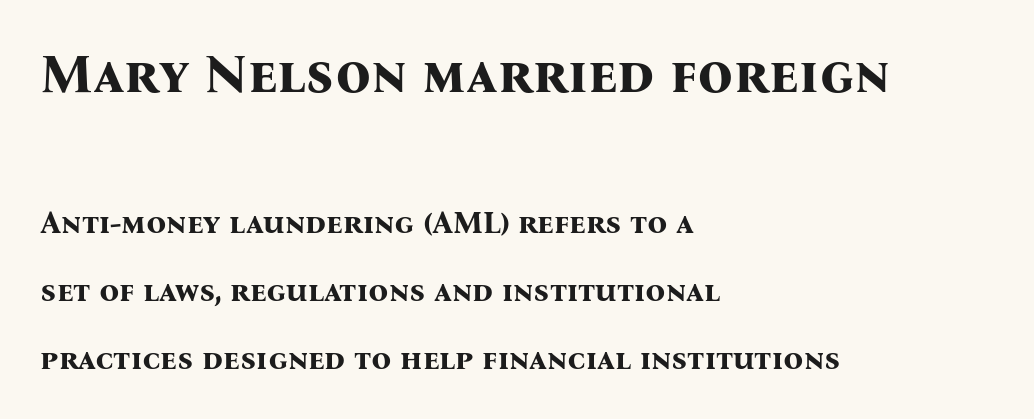
Q: Is the text bold? A: Yes.
Q: Is the text italic (slanted)? A: No, it is upright.
Q: Is the typeface a serif or a sans-serif typeface? A: Serif.
Q: Is the text underlined? A: No.
Q: How is the paragraph aligned? A: Left-aligned.
Q: Is the spacing between letters normal or unusually wide? A: Normal.
Q: Is the spacing between lines tight, normal or loose? A: Loose.
Q: Which block of text is set in a larger size, the first (top) or the second (bottom)? A: The first (top) one.
Q: Width (condensed, normal, or wide)? A: Normal.
Q: Stroke contrast? A: Medium.
Q: x-height? A: Medium.
Q: Monospaced? A: No.
